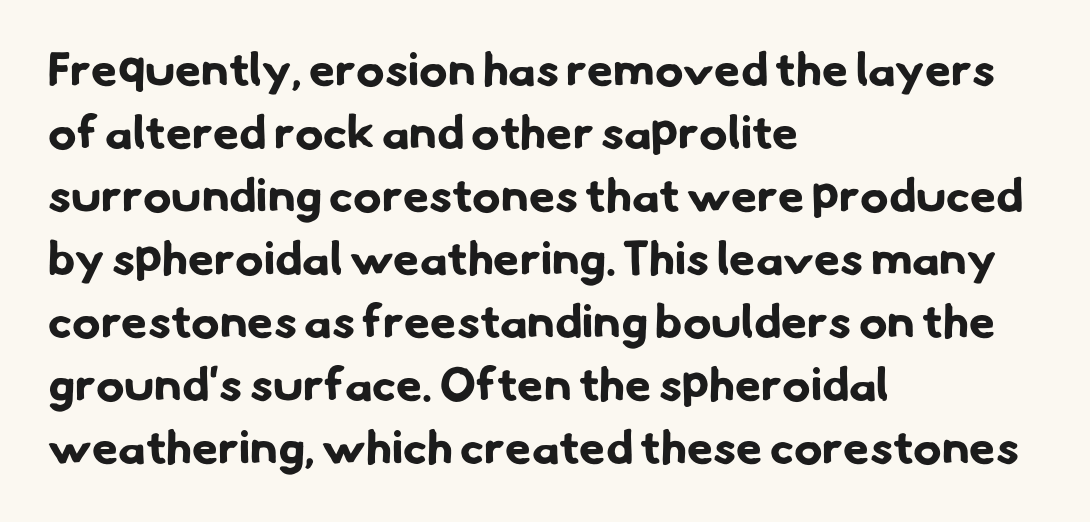
{"serif": "no", "bold": "yes", "weight": "bold", "width": "normal", "stroke_contrast": "low", "x_height": "small", "monospaced": "no", "underline": "no", "align": "left", "line_spacing": "normal", "line_spacing_ratio": 1.34, "letter_spacing": "normal", "letter_spacing_em": 0.0, "glyph_px": 47}
